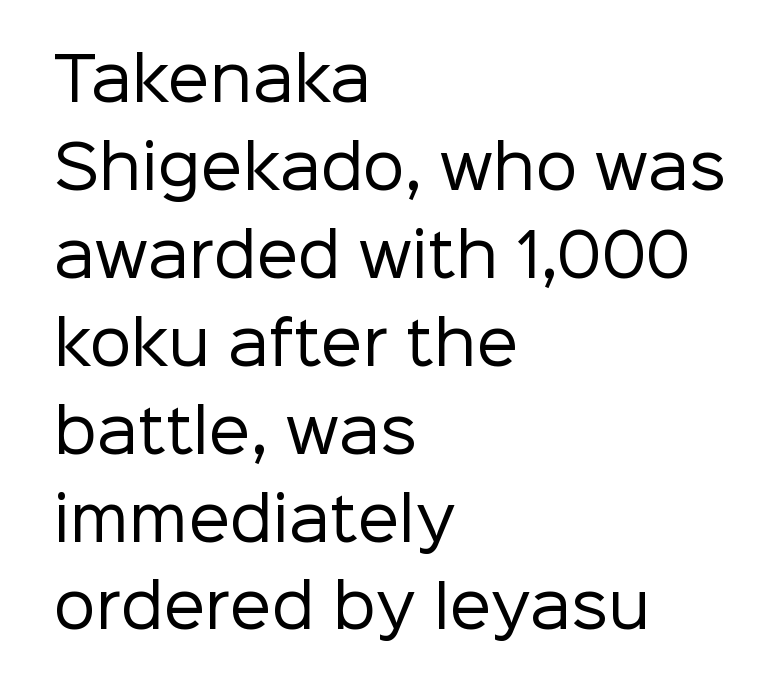
{"serif": "no", "italic": "no", "bold": "no", "weight": "regular", "width": "normal", "stroke_contrast": "low", "x_height": "medium", "monospaced": "no", "underline": "no", "align": "left", "line_spacing": "normal", "line_spacing_ratio": 1.49, "letter_spacing": "normal", "letter_spacing_em": 0.0, "glyph_px": 59}
